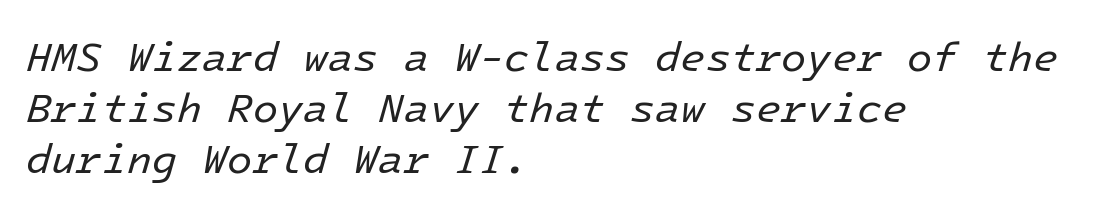
Q: Is the text bold? A: No.
Q: Is the text italic (slanted)? A: Yes, it leans right by about 16 degrees.
Q: Is the text underlined? A: No.
Q: How is the paragraph aligned? A: Left-aligned.
Q: Is the spacing between letters normal or unusually wide? A: Normal.
Q: Width (condensed, normal, or wide)? A: Normal.
Q: Stroke contrast? A: Low.
Q: x-height? A: Medium.
